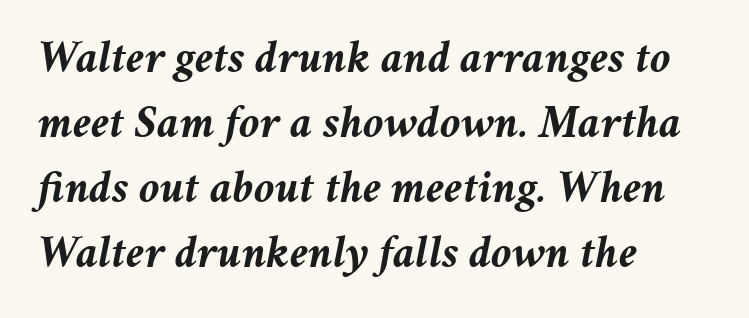
{"italic": "yes", "lean": "right", "slant_degrees": 11, "bold": "yes", "weight": "semibold", "width": "normal", "stroke_contrast": "medium", "x_height": "medium", "monospaced": "no", "underline": "no", "align": "left", "line_spacing": "normal", "line_spacing_ratio": 1.41, "letter_spacing": "normal", "letter_spacing_em": 0.0, "glyph_px": 46}
